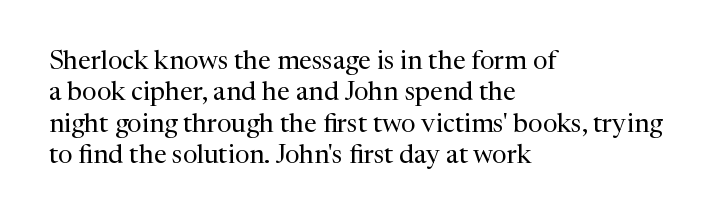
What stands out about the letter spacing? Nothing — it is the standard amount. The rendering anchors every line to the left-hand side. A light-to-regular cut is what we see here. Ordinary non-slanted type is in use.
